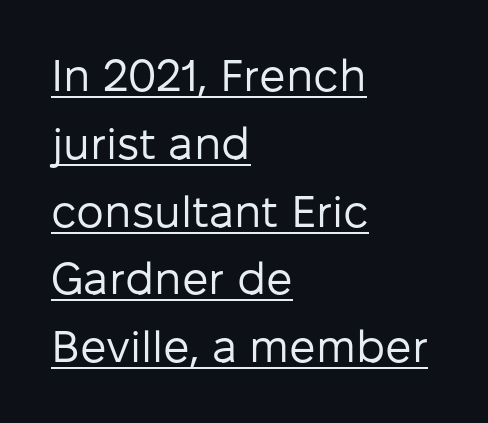
The image shows 44 px regular-weight sans-serif type, upright; set left-aligned, normal line spacing (1.54x), normal letter spacing, underlined; low stroke contrast and a medium x-height.
